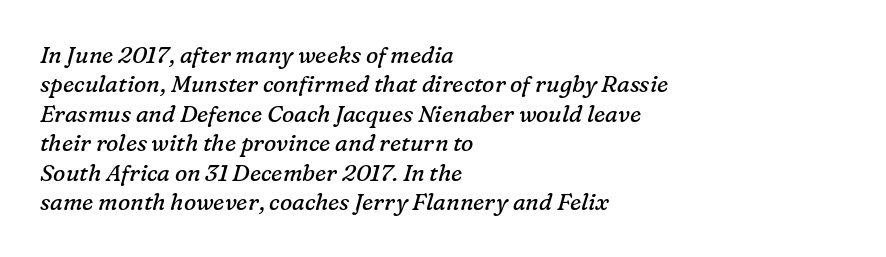
{"italic": "yes", "lean": "right", "slant_degrees": 16, "bold": "no", "underline": "no", "align": "left", "line_spacing": "normal", "line_spacing_ratio": 1.28, "letter_spacing": "normal", "letter_spacing_em": 0.0, "glyph_px": 23}
